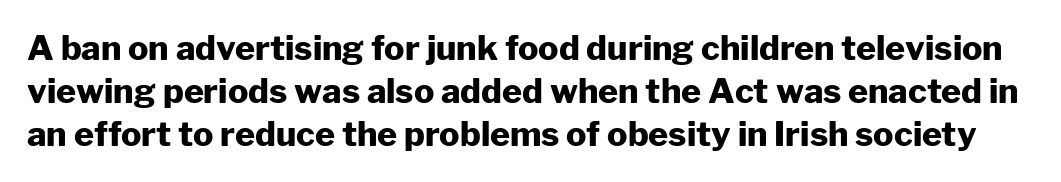
The image shows 34 px heavy sans-serif type, upright; set normal line spacing (1.26x), normal letter spacing, not underlined; low stroke contrast and a medium x-height.
